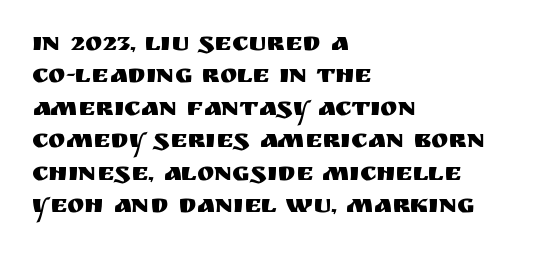
Q: Is the text italic (slanted)? A: No, it is upright.
Q: Is the text underlined? A: No.
Q: How is the paragraph aligned? A: Left-aligned.
Q: Is the spacing between letters normal or unusually wide? A: Normal.
Q: Is the spacing between lines tight, normal or loose? A: Normal.
